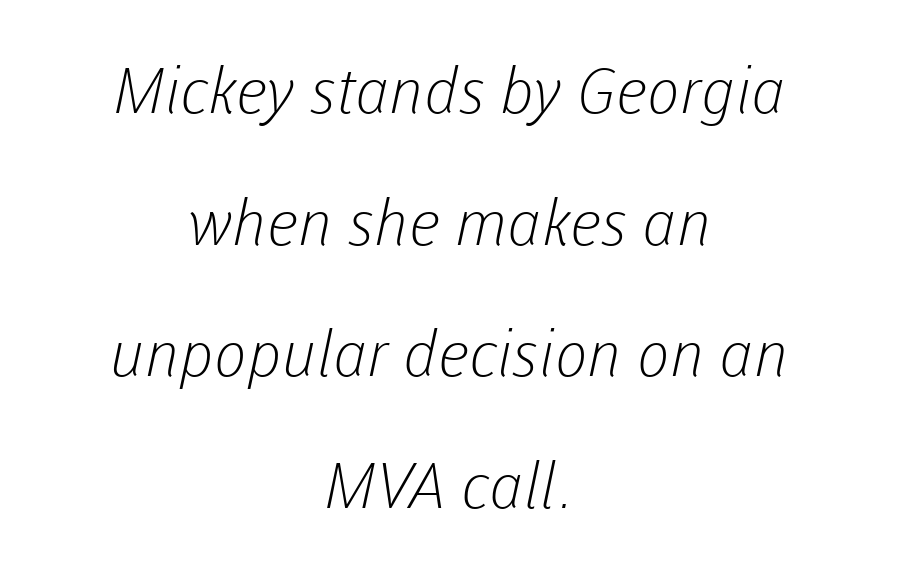
Q: Is the text bold? A: No.
Q: Is the typeface a serif or a sans-serif typeface? A: Sans-serif.
Q: Is the text underlined? A: No.
Q: How is the paragraph aligned? A: Centered.
Q: Is the spacing between letters normal or unusually wide? A: Normal.
Q: Is the spacing between lines tight, normal or loose? A: Loose.
Q: Width (condensed, normal, or wide)? A: Normal.
Q: Stroke contrast? A: Low.
Q: x-height? A: Medium.
Q: Monospaced? A: No.
